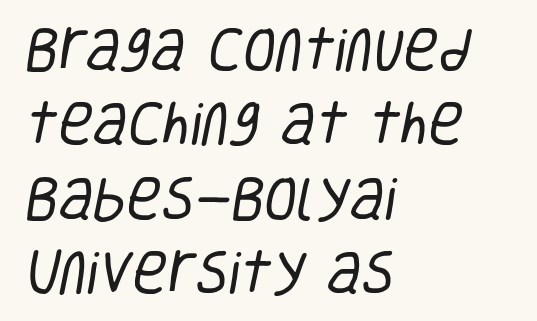
Q: Is the text bold? A: No.
Q: Is the typeface a serif or a sans-serif typeface? A: Sans-serif.
Q: Is the text underlined? A: No.
Q: How is the paragraph aligned? A: Left-aligned.
Q: Is the spacing between letters normal or unusually wide? A: Normal.
Q: Is the spacing between lines tight, normal or loose? A: Normal.
Q: Width (condensed, normal, or wide)? A: Condensed.
Q: Stroke contrast? A: Low.
Q: x-height? A: Large.
Q: Monospaced? A: No.
